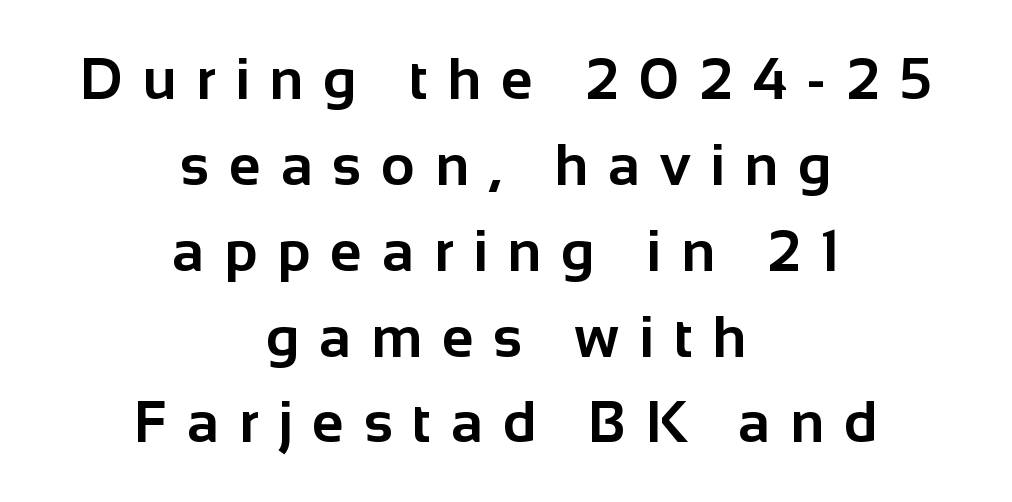
{"serif": "no", "italic": "no", "bold": "yes", "weight": "bold", "width": "normal", "stroke_contrast": "low", "x_height": "medium", "monospaced": "no", "underline": "no", "align": "center", "line_spacing": "normal", "line_spacing_ratio": 1.48, "letter_spacing": "wide", "letter_spacing_em": 0.34, "glyph_px": 58}
